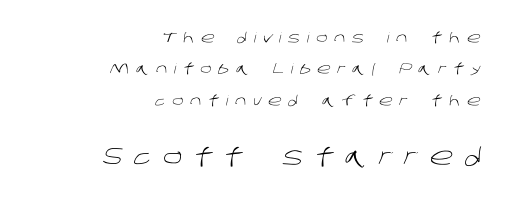
Q: Is the text bold? A: No.
Q: Is the text underlined? A: No.
Q: How is the paragraph aligned? A: Right-aligned.
Q: Is the spacing between letters normal or unusually wide? A: Unusually wide.
Q: Is the spacing between lines tight, normal or loose? A: Loose.
Q: Which block of text is set in a larger size, the first (top) or the second (bottom)? A: The second (bottom) one.
